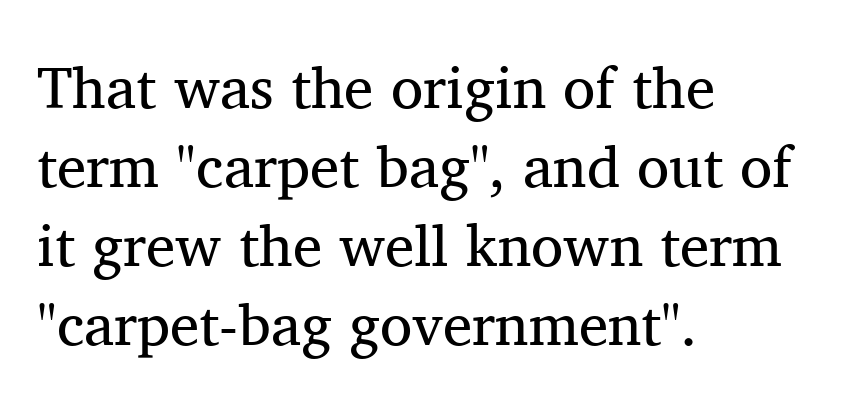
{"serif": "yes", "italic": "no", "bold": "no", "weight": "regular", "width": "normal", "stroke_contrast": "medium", "x_height": "medium", "monospaced": "no", "underline": "no", "align": "left", "line_spacing": "normal", "line_spacing_ratio": 1.34, "letter_spacing": "normal", "letter_spacing_em": 0.0, "glyph_px": 59}
